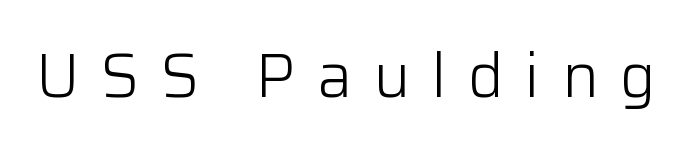
{"serif": "no", "italic": "no", "bold": "no", "weight": "light", "width": "normal", "stroke_contrast": "low", "x_height": "medium", "monospaced": "no", "underline": "no", "letter_spacing": "wide", "letter_spacing_em": 0.35, "glyph_px": 61}
